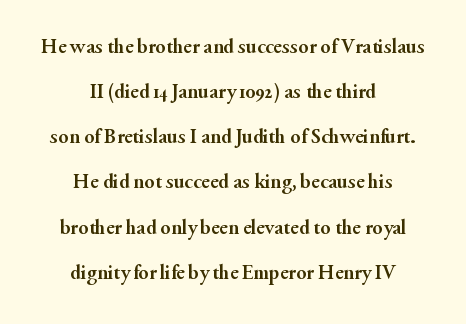
The image shows 21 px bold type, upright; set centered, loose line spacing (2.15x), normal letter spacing, not underlined.
